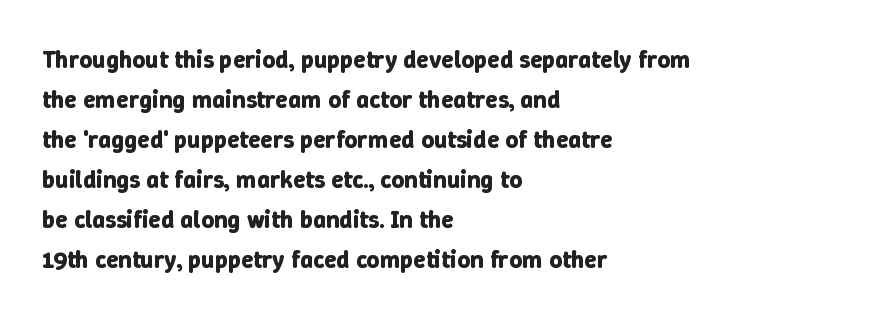
{"italic": "no", "bold": "yes", "underline": "no", "align": "left", "line_spacing": "normal", "line_spacing_ratio": 1.6, "letter_spacing": "normal", "letter_spacing_em": 0.0, "glyph_px": 25}
